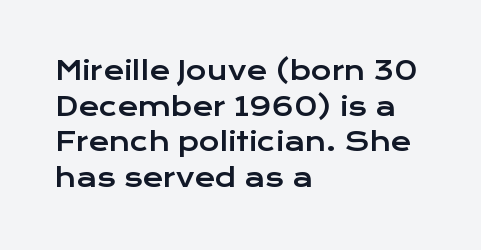
Glyph-to-glyph distance matches everyday printed text. The baseline area is clear. These lines are set flush left with a ragged right edge. Designer's note — italics off, roman on. The rendering uses a moderate line-height, typical for paragraphs.
